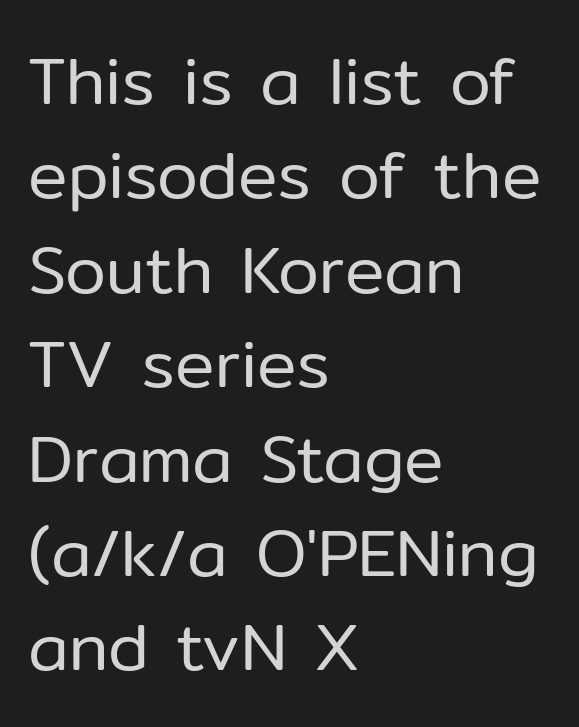
The image shows 66 px regular-weight sans-serif type, upright; set left-aligned, normal line spacing (1.43x), normal letter spacing, not underlined; low stroke contrast and a medium x-height.
